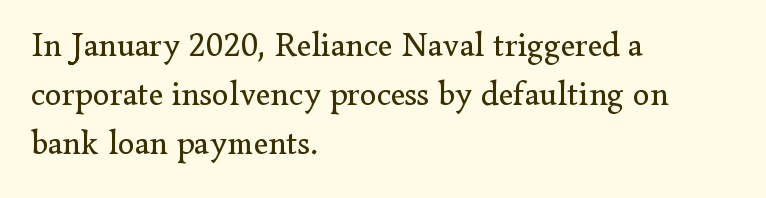
{"serif": "yes", "italic": "no", "bold": "no", "weight": "regular", "width": "normal", "stroke_contrast": "low", "x_height": "small", "monospaced": "no", "underline": "no", "align": "left", "line_spacing": "normal", "line_spacing_ratio": 1.44, "letter_spacing": "normal", "letter_spacing_em": 0.0, "glyph_px": 34}
